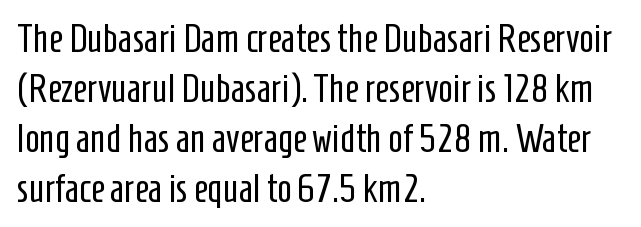
The image shows 39 px regular-weight, condensed sans-serif type, upright; set left-aligned, normal line spacing (1.28x), normal letter spacing, not underlined; low stroke contrast and a medium x-height.
